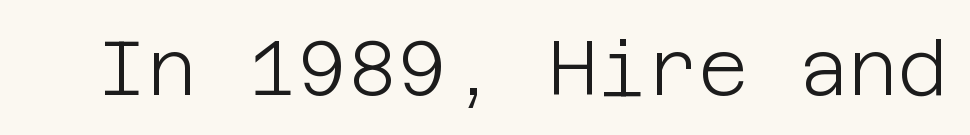
Q: Is the text bold? A: No.
Q: Is the text italic (slanted)? A: No, it is upright.
Q: Is the typeface a serif or a sans-serif typeface? A: Sans-serif.
Q: Is the text underlined? A: No.
Q: Is the spacing between letters normal or unusually wide? A: Normal.
Q: Width (condensed, normal, or wide)? A: Normal.
Q: Stroke contrast? A: Low.
Q: x-height? A: Large.
